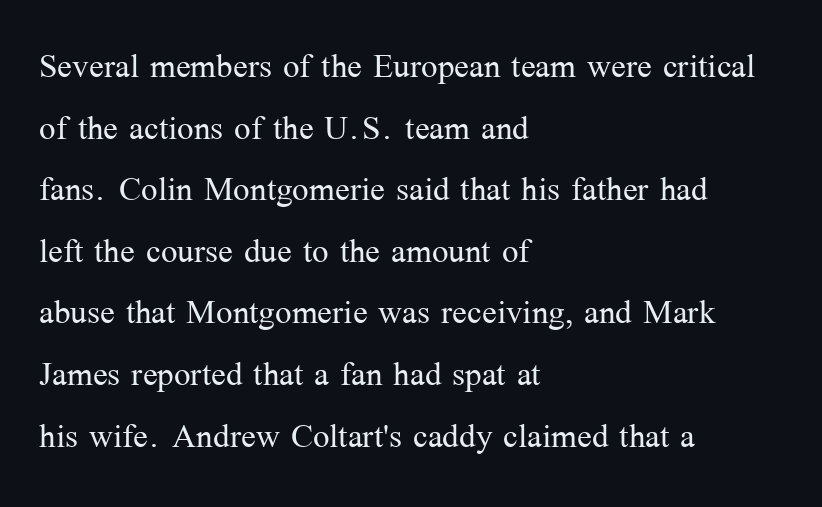
Q: Is the text bold? A: No.
Q: Is the text italic (slanted)? A: No, it is upright.
Q: Is the typeface a serif or a sans-serif typeface? A: Serif.
Q: Is the text underlined? A: No.
Q: How is the paragraph aligned? A: Left-aligned.
Q: Is the spacing between letters normal or unusually wide? A: Normal.
Q: Is the spacing between lines tight, normal or loose? A: Normal.
Q: Width (condensed, normal, or wide)? A: Normal.
Q: Stroke contrast? A: Medium.
Q: x-height? A: Medium.
Q: Monospaced? A: No.
